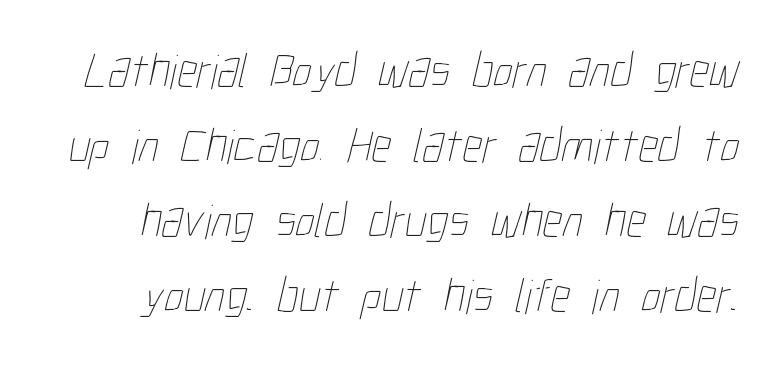
{"bold": "no", "weight": "thin", "width": "condensed", "stroke_contrast": "low", "x_height": "medium", "monospaced": "no", "underline": "no", "line_spacing": "normal", "line_spacing_ratio": 1.53, "letter_spacing": "normal", "letter_spacing_em": 0.0, "glyph_px": 49}
